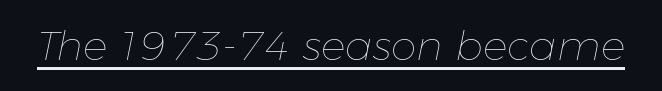
{"italic": "yes", "lean": "right", "slant_degrees": 11, "bold": "no", "weight": "thin", "width": "normal", "stroke_contrast": "low", "x_height": "medium", "monospaced": "no", "underline": "yes", "letter_spacing": "normal", "letter_spacing_em": 0.0, "glyph_px": 41}
